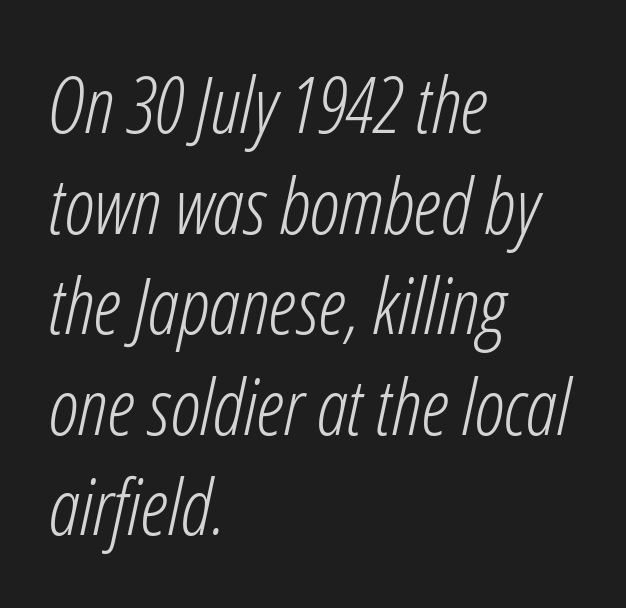
Leading matches the norm, producing a regular column. This rendering uses left alignment, leaving the right contour irregular. Is this a heavy cut? Hardly; it is regular or lighter. Tracking here is standard; glyphs follow each other at the usual distance. The passage shown is typed in a proportional face where columns would drift. Has an underline been added? It has not.
